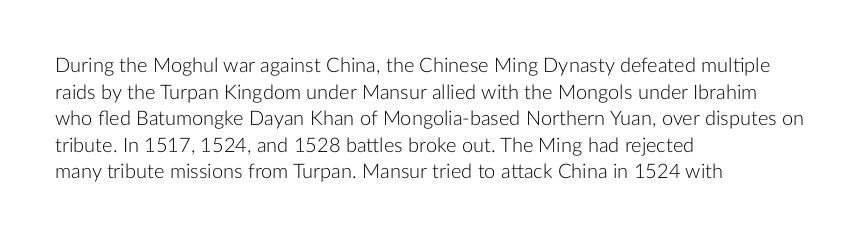
{"italic": "no", "bold": "no", "underline": "no", "align": "left", "line_spacing": "normal", "line_spacing_ratio": 1.33, "letter_spacing": "normal", "letter_spacing_em": 0.0, "glyph_px": 20}
